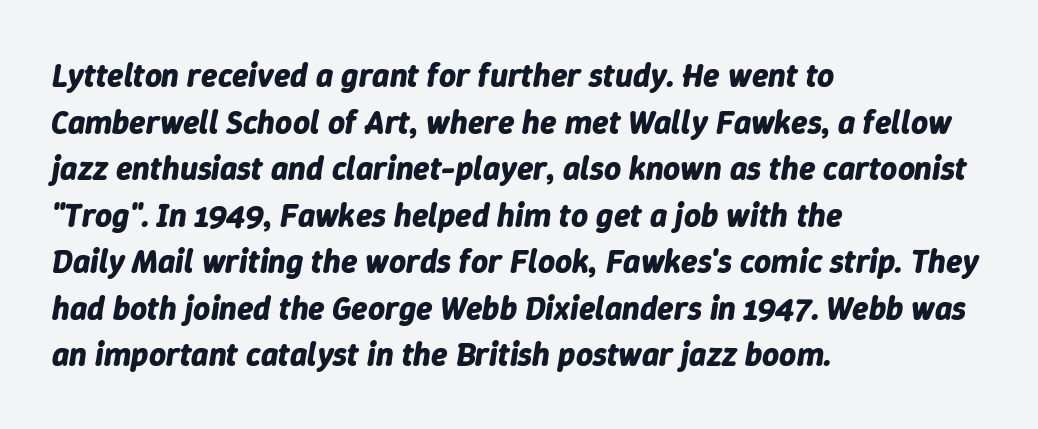
Q: Is the text bold? A: Yes.
Q: Is the text italic (slanted)? A: Yes, it leans right by about 9 degrees.
Q: Is the text underlined? A: No.
Q: How is the paragraph aligned? A: Left-aligned.
Q: Is the spacing between letters normal or unusually wide? A: Normal.
Q: Is the spacing between lines tight, normal or loose? A: Normal.
Q: Width (condensed, normal, or wide)? A: Normal.
Q: Stroke contrast? A: Low.
Q: x-height? A: Medium.
Q: Monospaced? A: No.
